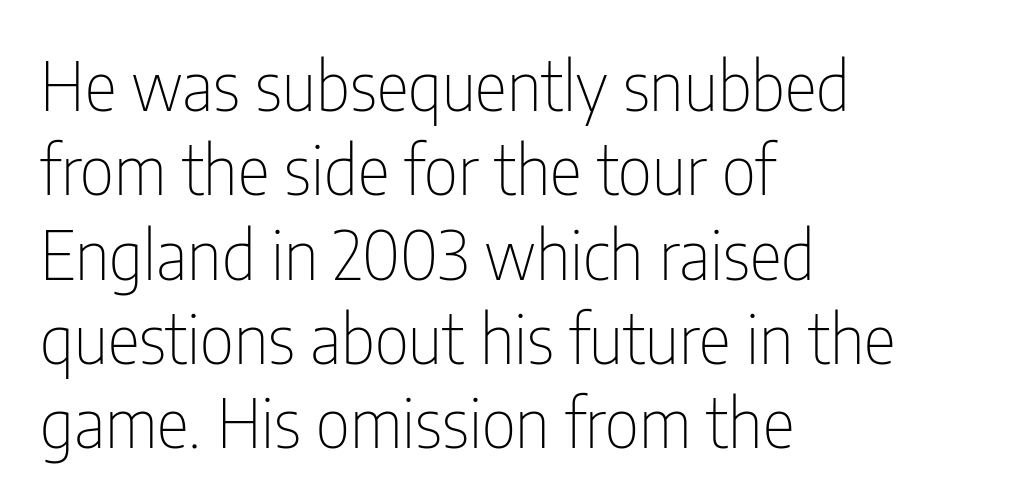
Q: Is the text bold? A: No.
Q: Is the text italic (slanted)? A: No, it is upright.
Q: Is the typeface a serif or a sans-serif typeface? A: Sans-serif.
Q: Is the text underlined? A: No.
Q: How is the paragraph aligned? A: Left-aligned.
Q: Is the spacing between letters normal or unusually wide? A: Normal.
Q: Width (condensed, normal, or wide)? A: Condensed.
Q: Stroke contrast? A: Low.
Q: x-height? A: Medium.
Q: Monospaced? A: No.
